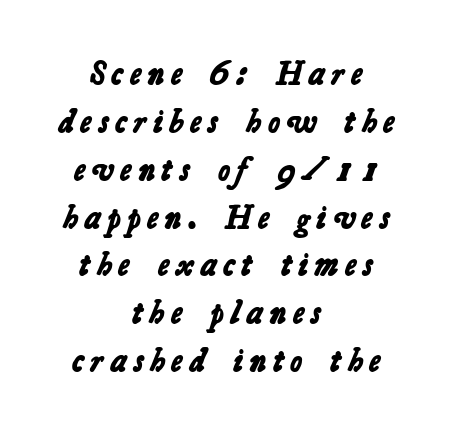
The image shows 33 px bold sans-serif type; set centered, normal line spacing (1.45x), unusually wide letter spacing (+0.2 em), not underlined; low stroke contrast and a medium x-height.
